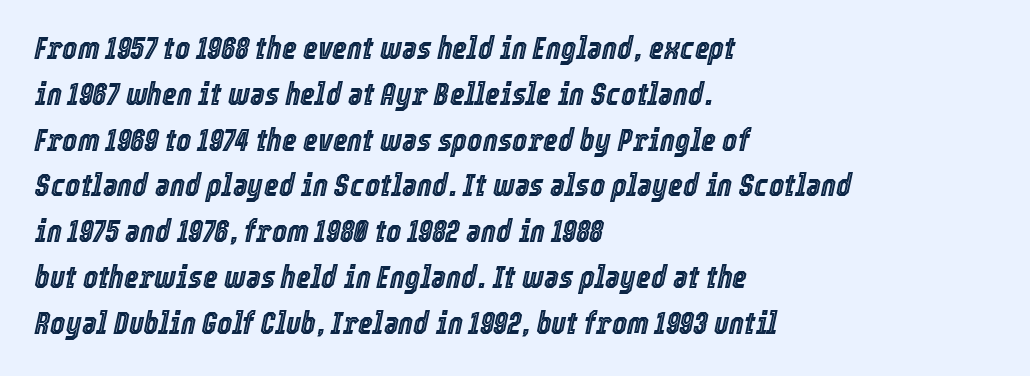
A typesetter would call this proportional, since set widths differ per character. Successive baselines arrive at the customary interval. The type is set solid horizontally, with unmodified tracking. If you drew a ruler down the left edge, every line would touch it.
